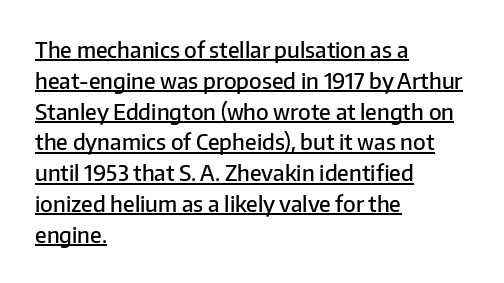
The image shows 22 px text type, upright; set left-aligned, normal line spacing (1.4x), normal letter spacing, underlined.
